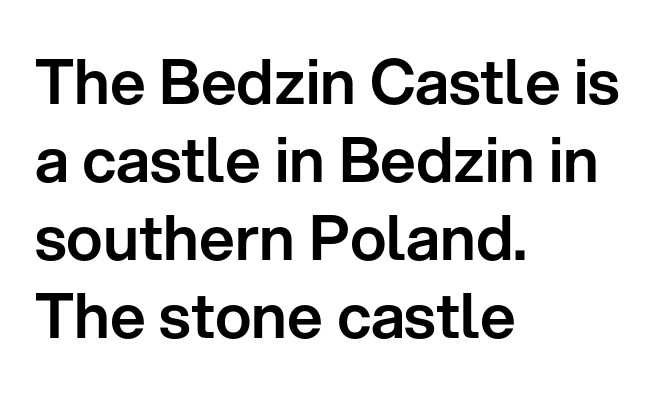
Q: Is the text italic (slanted)? A: No, it is upright.
Q: Is the typeface a serif or a sans-serif typeface? A: Sans-serif.
Q: Is the text underlined? A: No.
Q: How is the paragraph aligned? A: Left-aligned.
Q: Is the spacing between letters normal or unusually wide? A: Normal.
Q: Is the spacing between lines tight, normal or loose? A: Normal.
Q: Width (condensed, normal, or wide)? A: Normal.
Q: Stroke contrast? A: Low.
Q: x-height? A: Medium.
Q: Monospaced? A: No.
